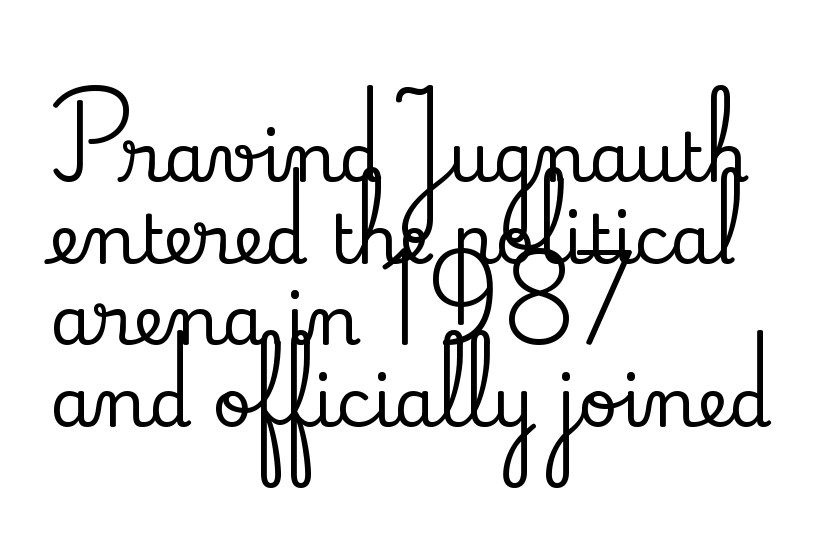
{"serif": "yes", "italic": "no", "width": "normal", "stroke_contrast": "low", "x_height": "small", "monospaced": "no", "underline": "no", "align": "left", "line_spacing_ratio": 1.2, "letter_spacing": "normal", "letter_spacing_em": 0.0, "glyph_px": 68}
